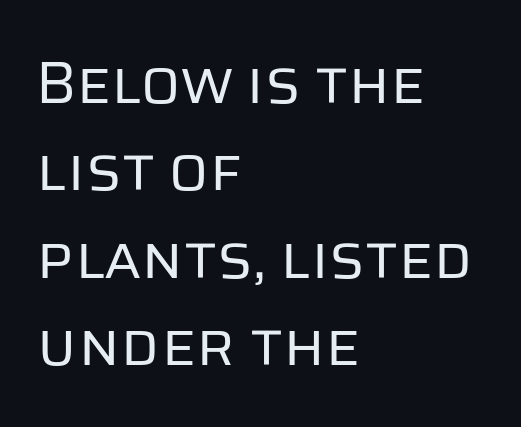
{"serif": "no", "italic": "no", "bold": "no", "weight": "regular", "width": "normal", "stroke_contrast": "low", "x_height": "large", "monospaced": "no", "underline": "no", "align": "left", "line_spacing": "normal", "line_spacing_ratio": 1.48, "letter_spacing": "normal", "letter_spacing_em": 0.0, "glyph_px": 59}
